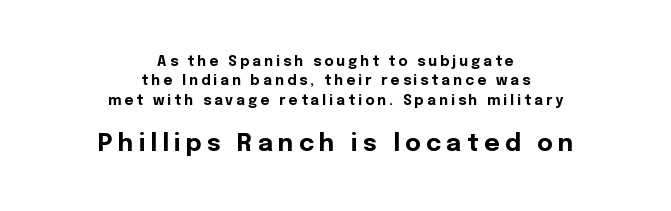
Q: Is the text bold? A: Yes.
Q: Is the text italic (slanted)? A: No, it is upright.
Q: Is the text underlined? A: No.
Q: How is the paragraph aligned? A: Centered.
Q: Is the spacing between letters normal or unusually wide? A: Unusually wide.
Q: Is the spacing between lines tight, normal or loose? A: Normal.
Q: Which block of text is set in a larger size, the first (top) or the second (bottom)? A: The second (bottom) one.
